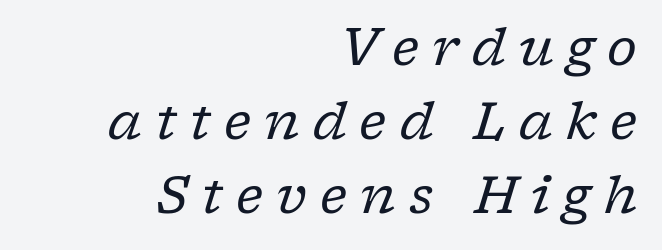
Q: Is the text bold? A: No.
Q: Is the text italic (slanted)? A: Yes, it leans right by about 17 degrees.
Q: Is the typeface a serif or a sans-serif typeface? A: Serif.
Q: Is the text underlined? A: No.
Q: How is the paragraph aligned? A: Right-aligned.
Q: Is the spacing between letters normal or unusually wide? A: Unusually wide.
Q: Is the spacing between lines tight, normal or loose? A: Normal.
Q: Width (condensed, normal, or wide)? A: Normal.
Q: Stroke contrast? A: Low.
Q: x-height? A: Medium.
Q: Monospaced? A: No.
